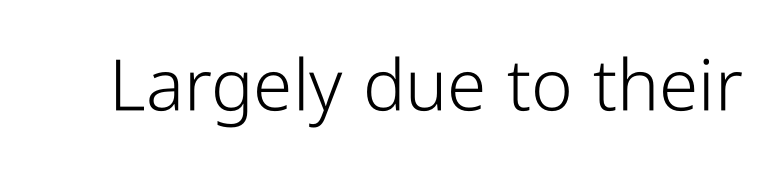
Weight class: somewhere from thin through regular. Anything drawn beneath the words? Only blank space. This sample uses a sans-serif face. The letters sit at their default tracking, neither squeezed nor spread. The passage shown is typed in a proportional face where columns would drift. When letters stand straight like this, we call the style roman or upright.
